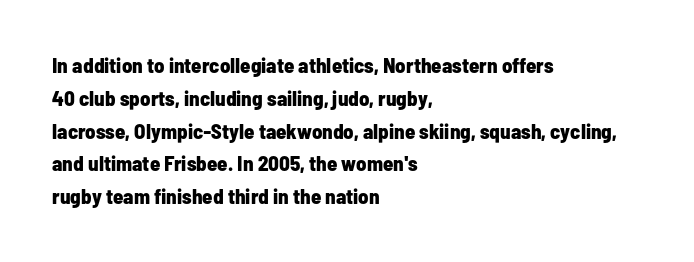
{"italic": "no", "bold": "yes", "underline": "no", "align": "left", "line_spacing": "normal", "line_spacing_ratio": 1.56, "letter_spacing": "normal", "letter_spacing_em": 0.0, "glyph_px": 21}
